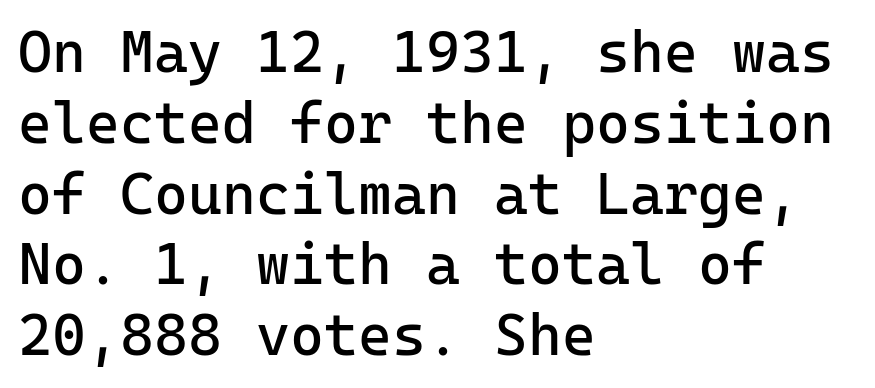
Is this a sans? Yes — the strokes have no serifs. Weight: in the light-to-regular range. Is there any slant? The stems are plumb. There is no visible air inserted between adjacent glyphs.
